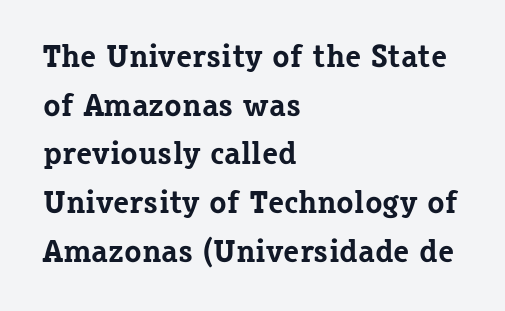
The image shows 32 px bold serif type, upright; set left-aligned, normal line spacing (1.52x), normal letter spacing, not underlined; low stroke contrast and a medium x-height.
